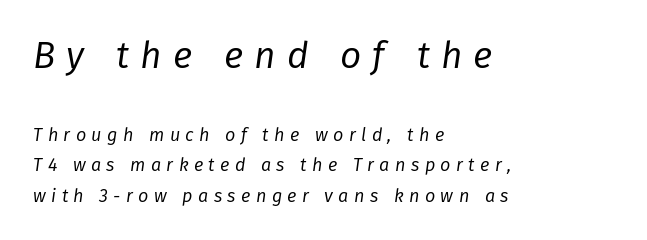
The image shows 37 px regular-weight type, italic (leaning right); set left-aligned, normal line spacing (1.67x), unusually wide letter spacing (+0.3 em), not underlined; the first (top) block is 2.06x larger; low stroke contrast and a medium x-height.
